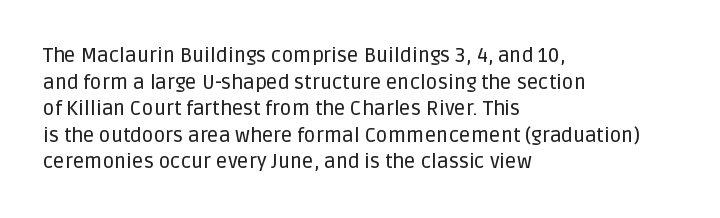
The image shows 20 px text type, upright; set left-aligned, normal line spacing (1.33x), normal letter spacing, not underlined.
